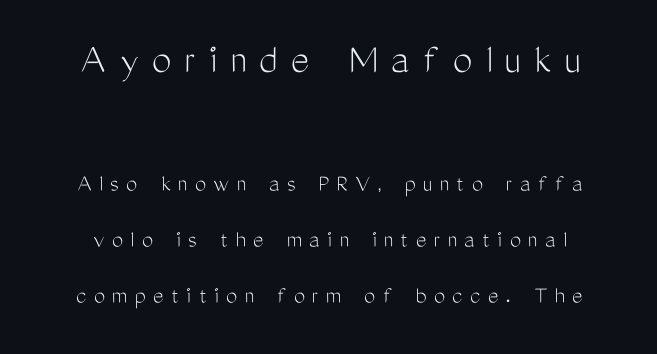
A great deal of white space separates one row of letters from the next. This is sans-serif lettering, the kind often seen on screens and signage. The letterforms sit at book weight or below. It's the straight-up-and-down kind of type. This rendering features lettering with no underline.
